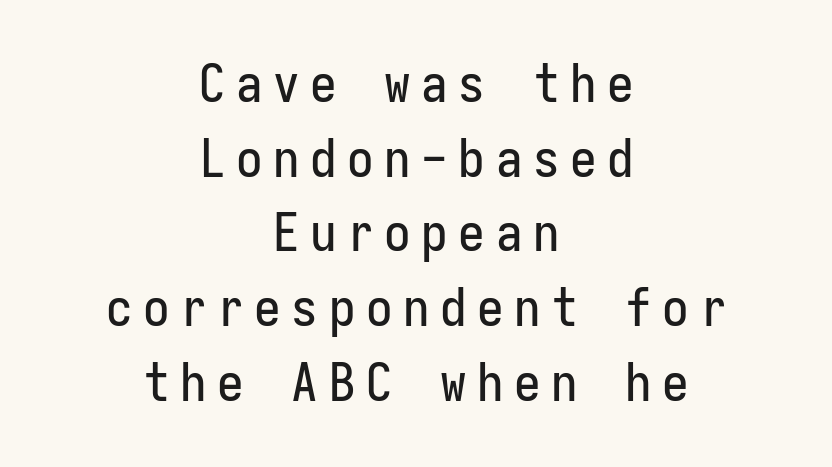
Q: Is the text italic (slanted)? A: No, it is upright.
Q: Is the typeface a serif or a sans-serif typeface? A: Sans-serif.
Q: Is the text underlined? A: No.
Q: How is the paragraph aligned? A: Centered.
Q: Is the spacing between letters normal or unusually wide? A: Unusually wide.
Q: Is the spacing between lines tight, normal or loose? A: Normal.
Q: Width (condensed, normal, or wide)? A: Condensed.
Q: Stroke contrast? A: Low.
Q: x-height? A: Medium.
Q: Monospaced? A: Yes.
